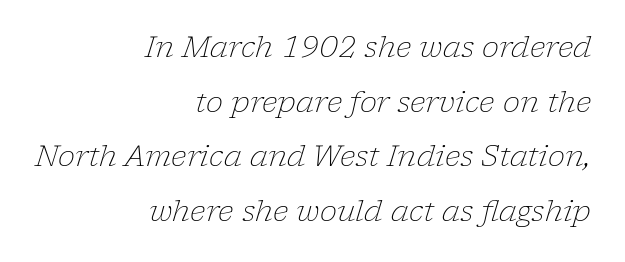
The image shows 29 px light serif type, italic (leaning right); set right-aligned, line spacing 1.88x, normal letter spacing, not underlined; low stroke contrast and a medium x-height.
